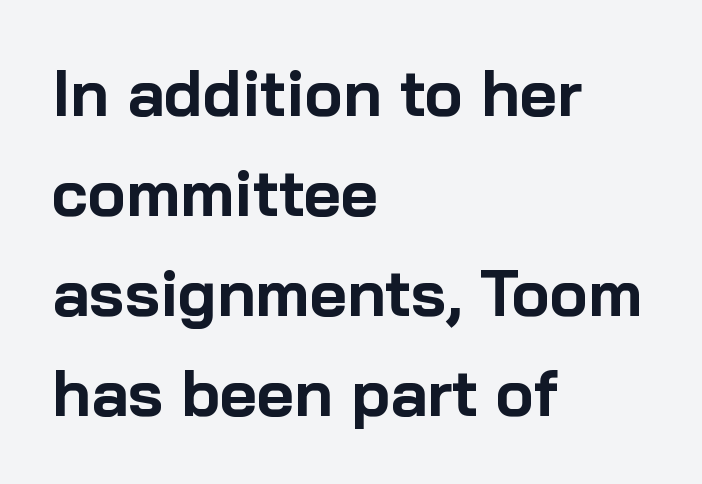
The image shows 64 px bold sans-serif type, upright; set left-aligned, normal line spacing (1.56x), normal letter spacing, not underlined; low stroke contrast and a medium x-height.
